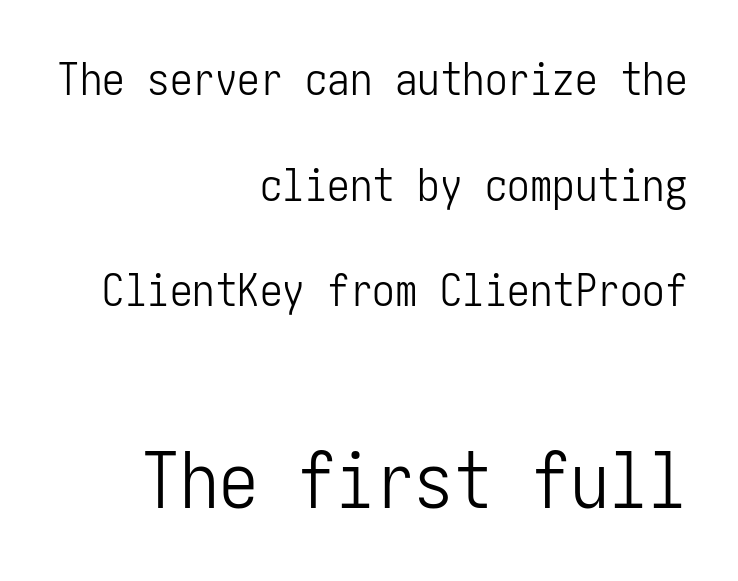
{"serif": "no", "italic": "no", "bold": "no", "weight": "light", "width": "condensed", "stroke_contrast": "low", "x_height": "medium", "underline": "no", "align": "right", "line_spacing": "loose", "line_spacing_ratio": 2.35, "letter_spacing": "normal", "letter_spacing_em": 0.0, "larger_block": "second", "size_ratio": 1.73, "glyph_px": 78}
